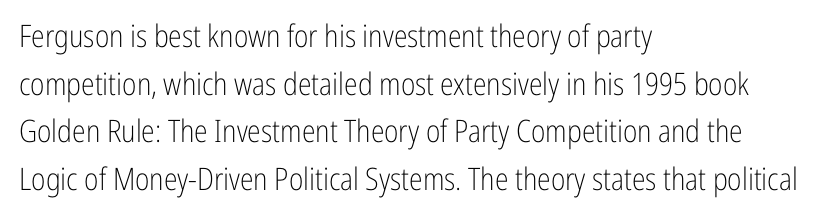
{"serif": "no", "italic": "no", "bold": "no", "weight": "light", "width": "condensed", "stroke_contrast": "low", "x_height": "medium", "monospaced": "no", "underline": "no", "align": "left", "line_spacing": "normal", "line_spacing_ratio": 1.54, "letter_spacing": "normal", "letter_spacing_em": 0.0, "glyph_px": 31}
